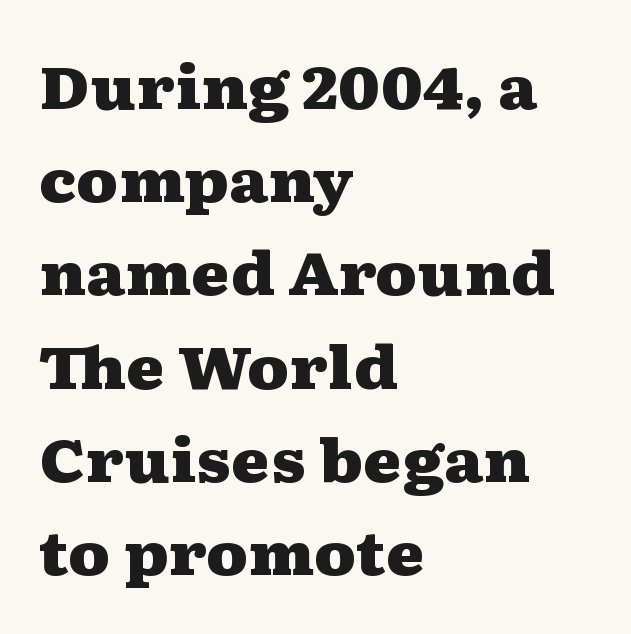
Every stem runs plumb, perpendicular to the baseline. The passage shown stacks its lines at a standard gap. Little horizontal feet cap the strokes, marking this as serif type. No extra tracking has been applied to these lines. The rendering uses natural spacing where letterforms have individual widths. The space directly below the letters is spotless.
